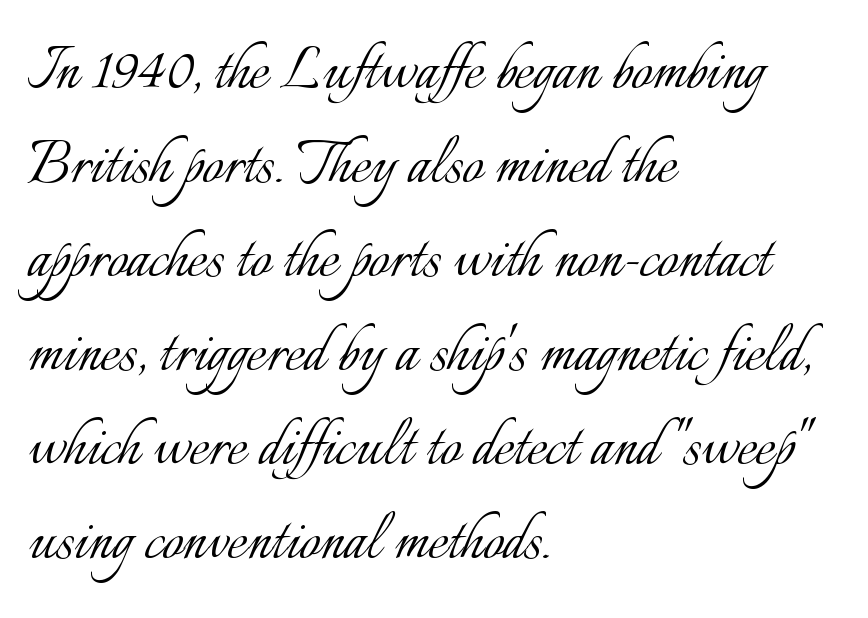
Q: Is the text bold? A: No.
Q: Is the text italic (slanted)? A: Yes.
Q: Is the text underlined? A: No.
Q: How is the paragraph aligned? A: Left-aligned.
Q: Is the spacing between letters normal or unusually wide? A: Normal.
Q: Is the spacing between lines tight, normal or loose? A: Normal.
Q: Width (condensed, normal, or wide)? A: Normal.
Q: Stroke contrast? A: Low.
Q: x-height? A: Small.
Q: Monospaced? A: No.
